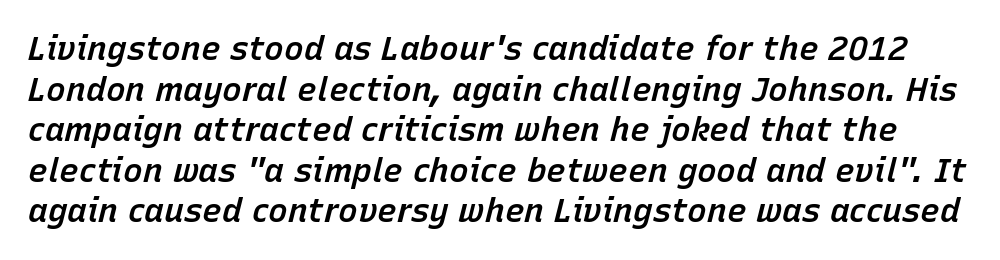
Descenders hang freely into open space. The rendering keeps characters at their native spacing. A typesetter would call this proportional, since set widths differ per character. Observe the lean: these are italic letterforms. A bit beefed up — I'd call it semibold rather than bold.
